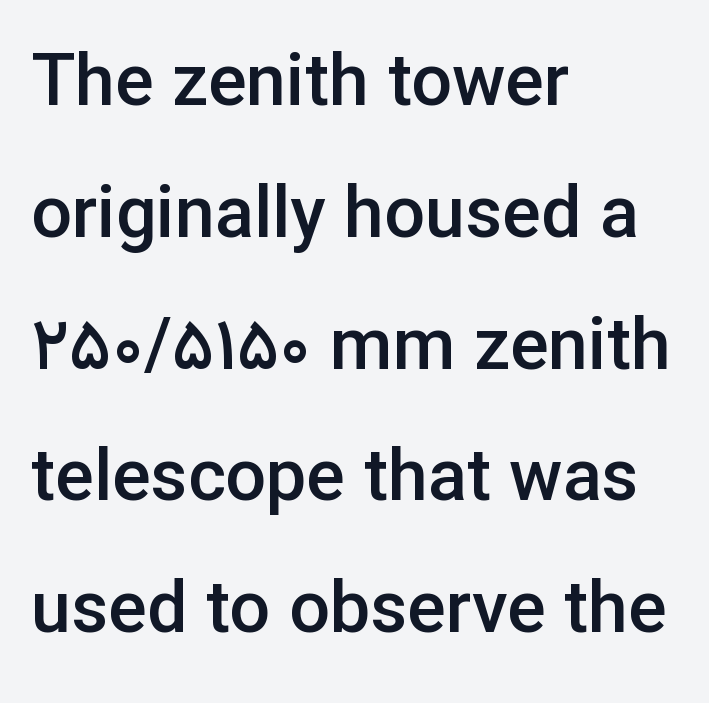
The zone under the glyphs is completely vacant. The face used here is proportionally spaced, like ordinary book or web type. The passage shown has conventional tracking throughout. Is there any slant? The stems are plumb. Alignment: flush left. Is the type bold? Partly — it's a semibold, heavier than regular but not fully bold.
